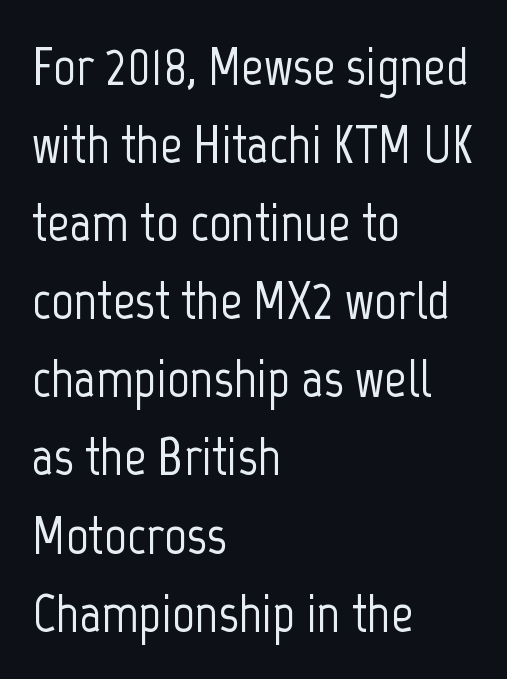
The strip under each line holds only bare page. Serifs: no, the terminals of the letterforms are clean. The rendering anchors every line to the left-hand side. Proportional: the letters do not fall into vertical columns.
